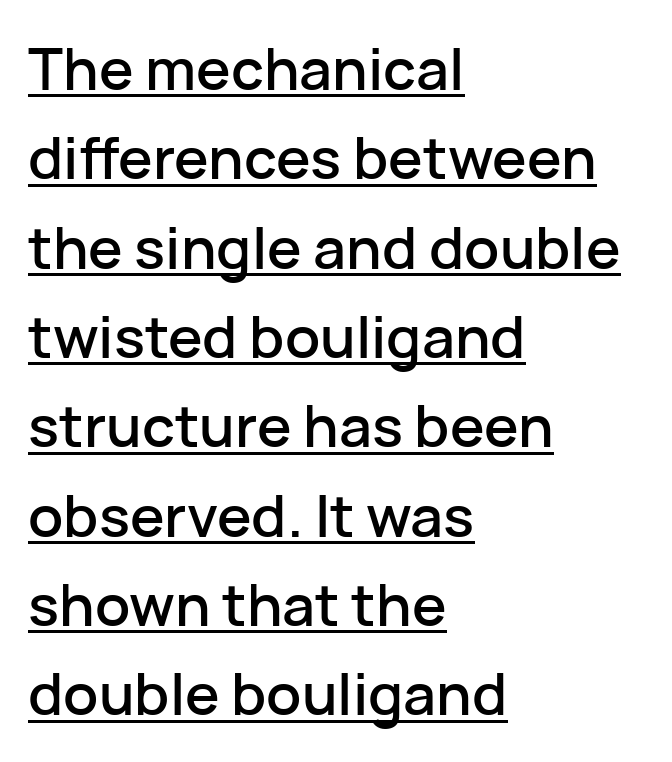
{"serif": "no", "italic": "no", "width": "normal", "stroke_contrast": "low", "x_height": "medium", "monospaced": "no", "underline": "yes", "align": "left", "line_spacing": "normal", "line_spacing_ratio": 1.54, "letter_spacing": "normal", "letter_spacing_em": 0.0, "glyph_px": 58}
